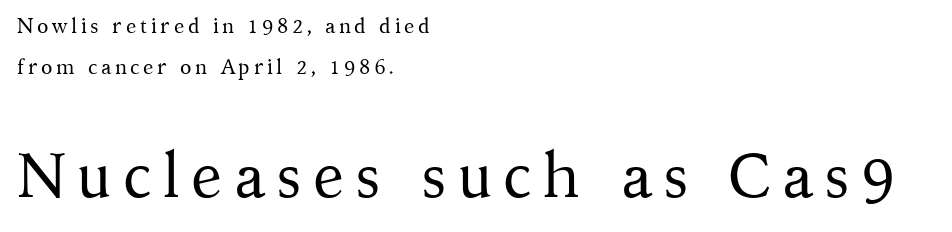
{"serif": "yes", "italic": "no", "bold": "no", "weight": "regular", "width": "normal", "stroke_contrast": "medium", "x_height": "medium", "monospaced": "no", "underline": "no", "align": "left", "line_spacing": "loose", "line_spacing_ratio": 1.94, "larger_block": "second", "size_ratio": 3.0, "glyph_px": 63}
